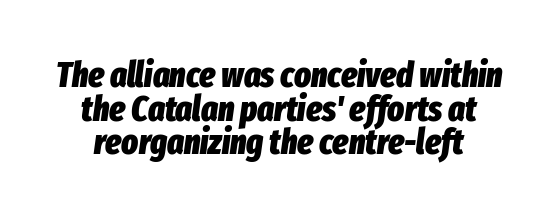
One glance says dense: line gaps are narrower than usual. Character widths vary here, with narrow letters taking less room than wide ones. Strong, thick strokes mark this as bold type. Compared with ordinary roman type, these characters are visibly tilted. Check the space under the baseline: it is left empty. Tracking here is standard; glyphs follow each other at the usual distance.
